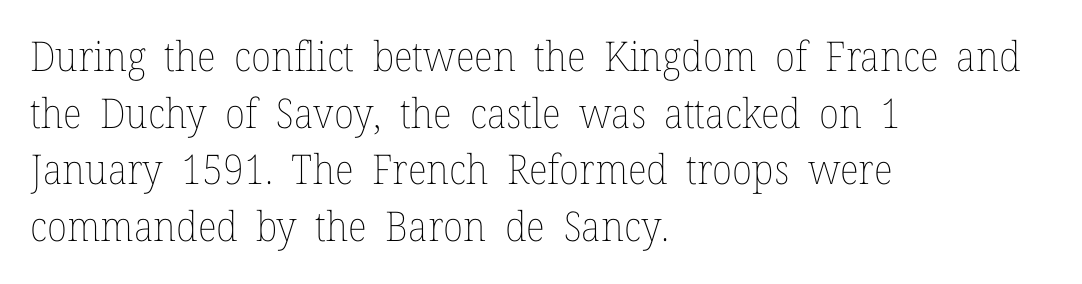
Q: Is the text bold? A: No.
Q: Is the text italic (slanted)? A: No, it is upright.
Q: Is the text underlined? A: No.
Q: How is the paragraph aligned? A: Left-aligned.
Q: Is the spacing between letters normal or unusually wide? A: Normal.
Q: Is the spacing between lines tight, normal or loose? A: Normal.
Q: Width (condensed, normal, or wide)? A: Normal.
Q: Stroke contrast? A: Low.
Q: x-height? A: Medium.
Q: Monospaced? A: No.
